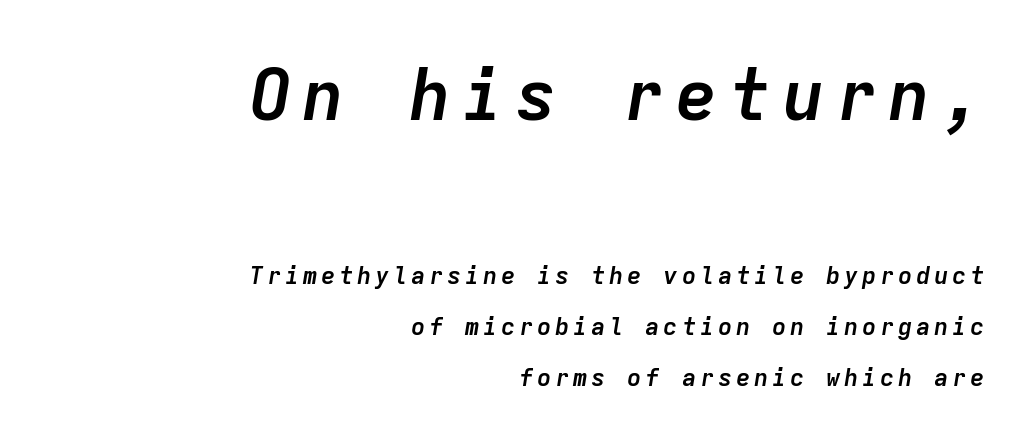
{"italic": "yes", "lean": "right", "slant_degrees": 9, "bold": "yes", "weight": "semibold", "width": "normal", "stroke_contrast": "low", "x_height": "medium", "monospaced": "yes", "underline": "no", "align": "right", "line_spacing": "loose", "line_spacing_ratio": 2.14, "larger_block": "first", "size_ratio": 2.96, "glyph_px": 71}
